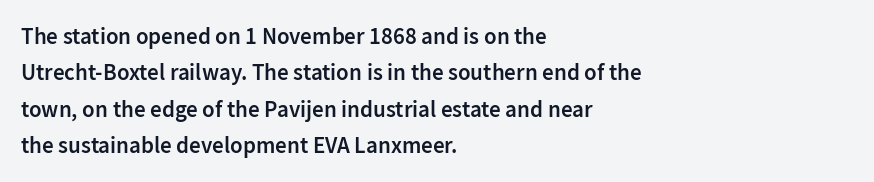
The image shows 23 px text type, upright; set left-aligned, normal line spacing (1.58x), normal letter spacing, not underlined.
